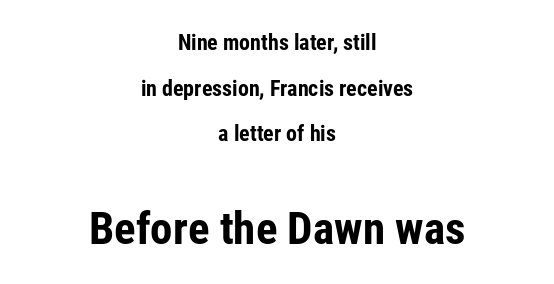
The image shows 45 px bold, condensed sans-serif type, upright; set centered, loose line spacing (2.07x), normal letter spacing, not underlined; the second (bottom) block is 2.05x larger; low stroke contrast and a medium x-height.
